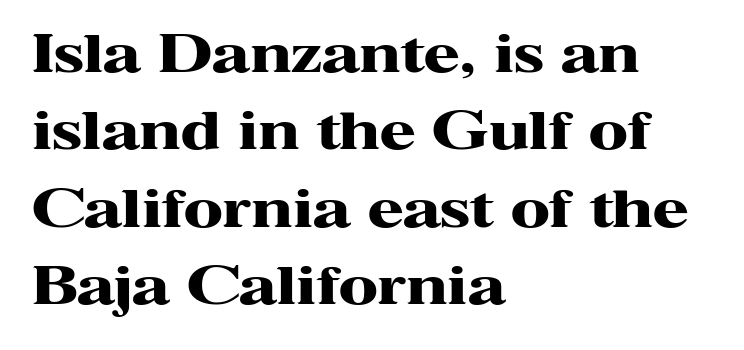
Q: Is the text bold? A: Yes.
Q: Is the text italic (slanted)? A: No, it is upright.
Q: Is the typeface a serif or a sans-serif typeface? A: Serif.
Q: Is the text underlined? A: No.
Q: How is the paragraph aligned? A: Left-aligned.
Q: Is the spacing between letters normal or unusually wide? A: Normal.
Q: Is the spacing between lines tight, normal or loose? A: Normal.
Q: Width (condensed, normal, or wide)? A: Wide.
Q: Stroke contrast? A: High.
Q: x-height? A: Medium.
Q: Monospaced? A: No.
